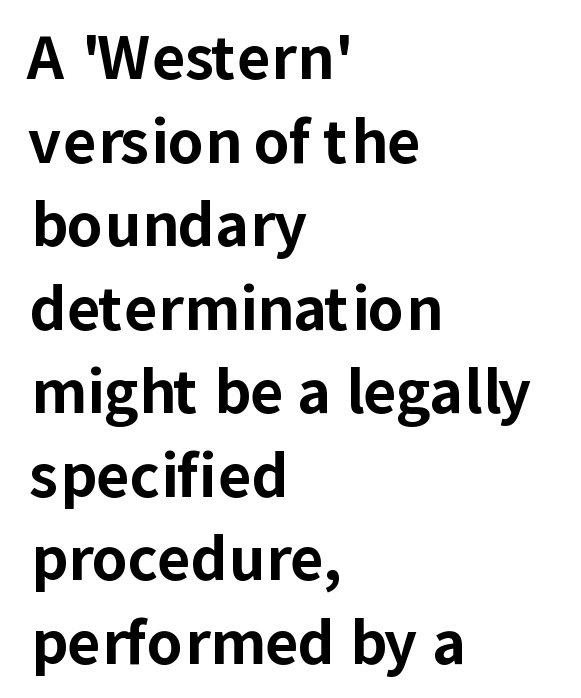
Q: Is the text bold? A: Yes.
Q: Is the text italic (slanted)? A: No, it is upright.
Q: Is the typeface a serif or a sans-serif typeface? A: Sans-serif.
Q: Is the text underlined? A: No.
Q: How is the paragraph aligned? A: Left-aligned.
Q: Is the spacing between letters normal or unusually wide? A: Normal.
Q: Is the spacing between lines tight, normal or loose? A: Normal.
Q: Width (condensed, normal, or wide)? A: Normal.
Q: Stroke contrast? A: Low.
Q: x-height? A: Medium.
Q: Monospaced? A: No.
